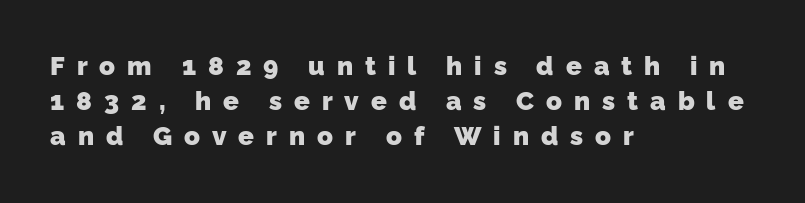
Caption: multi-line text, flush left, ragged right. Plenty of ink on the page — the face is bold. Reading down the column, the eye jumps a familiar distance to each next line. Honestly, there is no underline to notice here at all.
